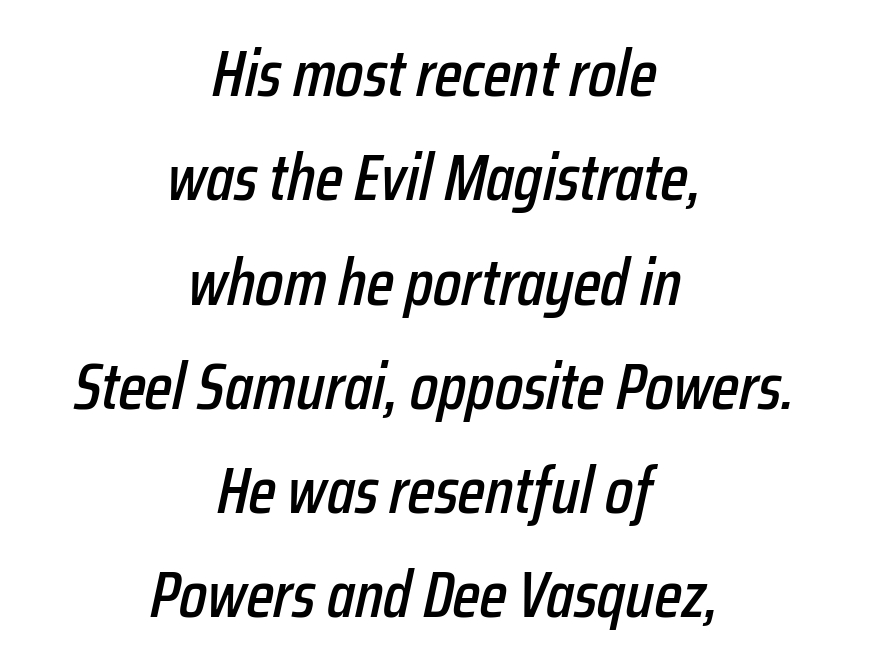
{"italic": "yes", "lean": "right", "slant_degrees": 12, "width": "condensed", "stroke_contrast": "low", "x_height": "medium", "monospaced": "no", "underline": "no", "align": "center", "line_spacing": "normal", "line_spacing_ratio": 1.58, "letter_spacing": "normal", "letter_spacing_em": 0.0, "glyph_px": 66}
